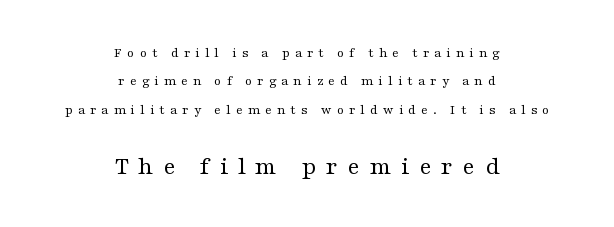
{"italic": "no", "bold": "no", "underline": "no", "align": "center", "line_spacing": "loose", "line_spacing_ratio": 2.02, "letter_spacing": "wide", "letter_spacing_em": 0.37, "larger_block": "second", "size_ratio": 1.86, "glyph_px": 26}
